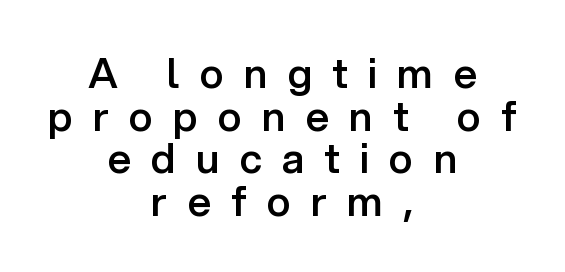
{"serif": "no", "italic": "no", "bold": "semi", "weight": "semibold", "width": "normal", "stroke_contrast": "low", "x_height": "medium", "monospaced": "no", "underline": "no", "align": "center", "line_spacing": "tight", "line_spacing_ratio": 1.04, "letter_spacing": "wide", "letter_spacing_em": 0.49, "glyph_px": 41}
